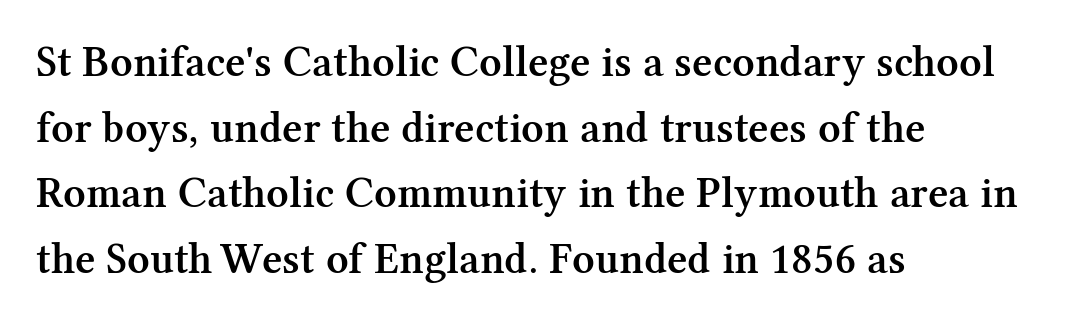
The image shows 44 px semibold serif type, upright; set left-aligned, normal line spacing (1.49x), normal letter spacing, not underlined; medium stroke contrast and a medium x-height.
